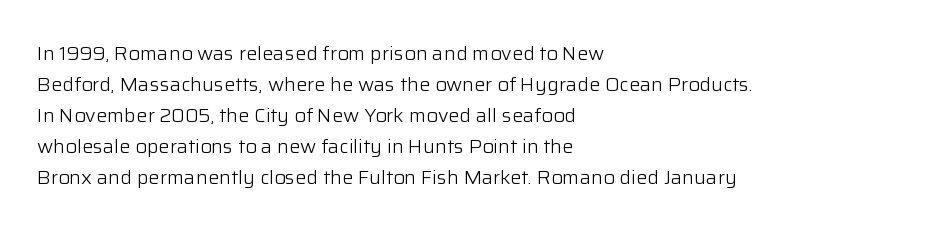
Q: Is the text bold? A: No.
Q: Is the text italic (slanted)? A: No, it is upright.
Q: Is the text underlined? A: No.
Q: How is the paragraph aligned? A: Left-aligned.
Q: Is the spacing between letters normal or unusually wide? A: Normal.
Q: Is the spacing between lines tight, normal or loose? A: Normal.
